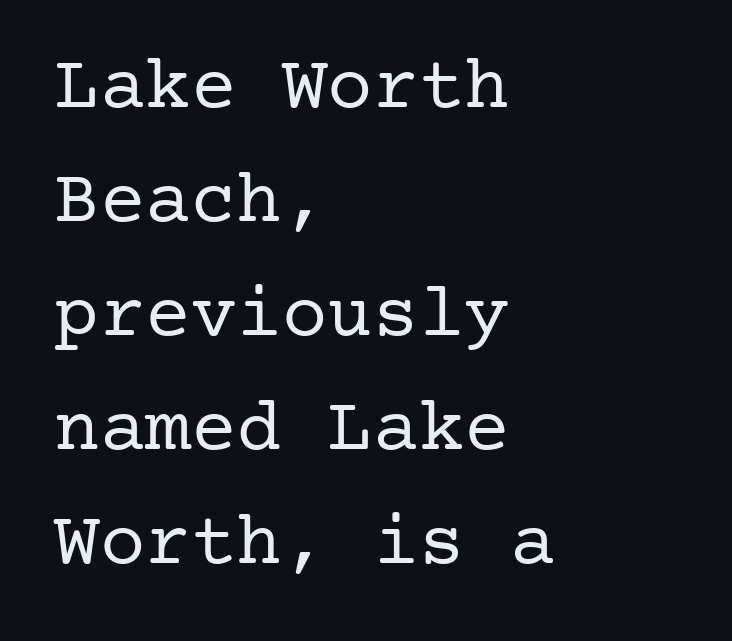
{"serif": "yes", "italic": "no", "bold": "no", "weight": "regular", "width": "normal", "stroke_contrast": "low", "x_height": "medium", "underline": "no", "align": "left", "line_spacing": "normal", "line_spacing_ratio": 1.5, "letter_spacing": "normal", "letter_spacing_em": 0.0, "glyph_px": 76}
